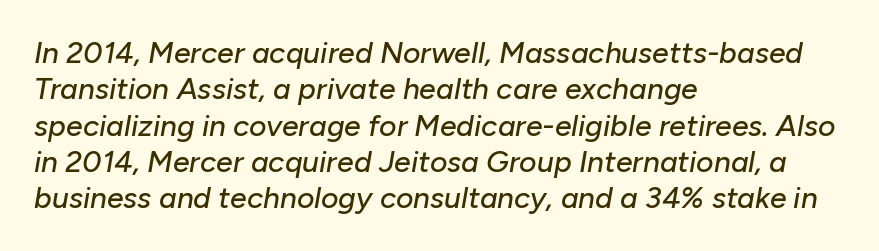
Q: Is the text italic (slanted)? A: Yes, it leans right by about 10 degrees.
Q: Is the text underlined? A: No.
Q: How is the paragraph aligned? A: Left-aligned.
Q: Is the spacing between letters normal or unusually wide? A: Normal.
Q: Width (condensed, normal, or wide)? A: Normal.
Q: Stroke contrast? A: Low.
Q: x-height? A: Medium.
Q: Monospaced? A: No.
